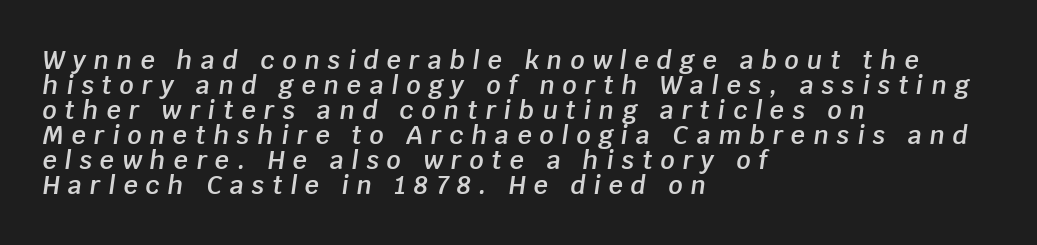
The image shows 25 px text type, italic (leaning right); set left-aligned, tight line spacing (1.0x), unusually wide letter spacing (+0.32 em), not underlined.
